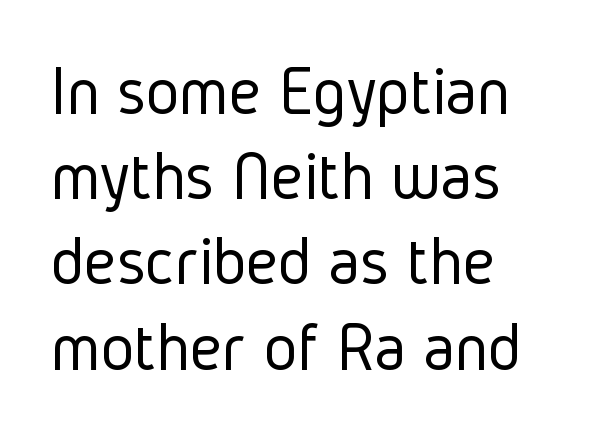
Q: Is the text bold? A: No.
Q: Is the text italic (slanted)? A: No, it is upright.
Q: Is the typeface a serif or a sans-serif typeface? A: Sans-serif.
Q: Is the text underlined? A: No.
Q: Is the spacing between letters normal or unusually wide? A: Normal.
Q: Width (condensed, normal, or wide)? A: Condensed.
Q: Stroke contrast? A: Low.
Q: x-height? A: Medium.
Q: Monospaced? A: No.
